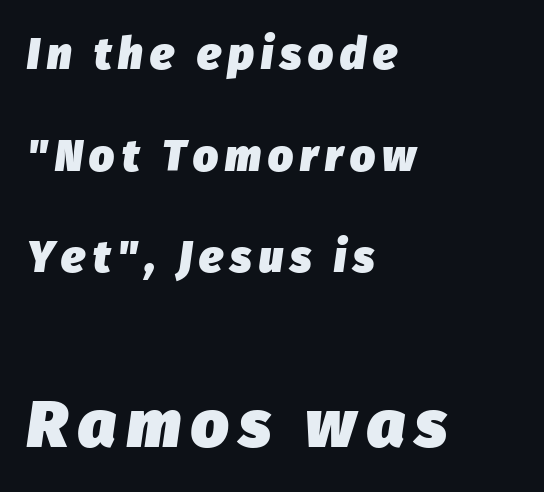
{"italic": "yes", "lean": "right", "slant_degrees": 8, "bold": "yes", "weight": "heavy", "width": "normal", "stroke_contrast": "low", "x_height": "medium", "monospaced": "no", "underline": "no", "align": "left", "line_spacing": "loose", "line_spacing_ratio": 2.31, "larger_block": "second", "size_ratio": 1.5, "glyph_px": 66}
